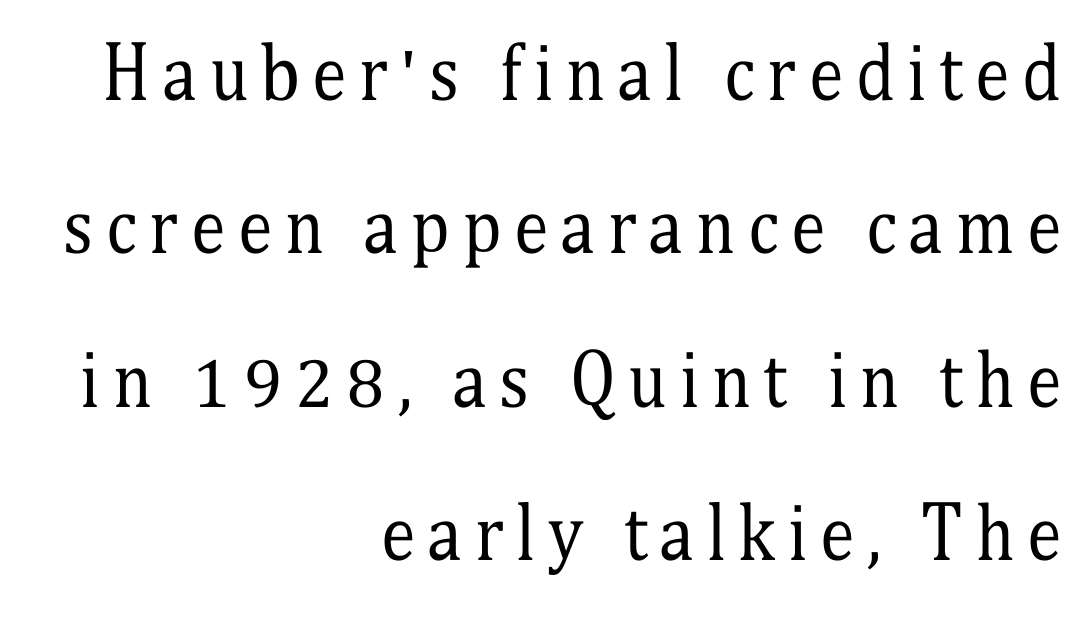
Q: Is the text bold? A: No.
Q: Is the text italic (slanted)? A: No, it is upright.
Q: Is the typeface a serif or a sans-serif typeface? A: Serif.
Q: Is the text underlined? A: No.
Q: How is the paragraph aligned? A: Right-aligned.
Q: Is the spacing between lines tight, normal or loose? A: Loose.
Q: Width (condensed, normal, or wide)? A: Condensed.
Q: Stroke contrast? A: Medium.
Q: x-height? A: Medium.
Q: Monospaced? A: No.
